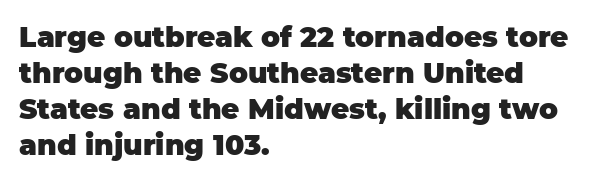
Q: Is the text bold? A: Yes.
Q: Is the text italic (slanted)? A: No, it is upright.
Q: Is the typeface a serif or a sans-serif typeface? A: Sans-serif.
Q: Is the text underlined? A: No.
Q: How is the paragraph aligned? A: Left-aligned.
Q: Is the spacing between letters normal or unusually wide? A: Normal.
Q: Is the spacing between lines tight, normal or loose? A: Normal.
Q: Width (condensed, normal, or wide)? A: Normal.
Q: Stroke contrast? A: Low.
Q: x-height? A: Large.
Q: Monospaced? A: No.
